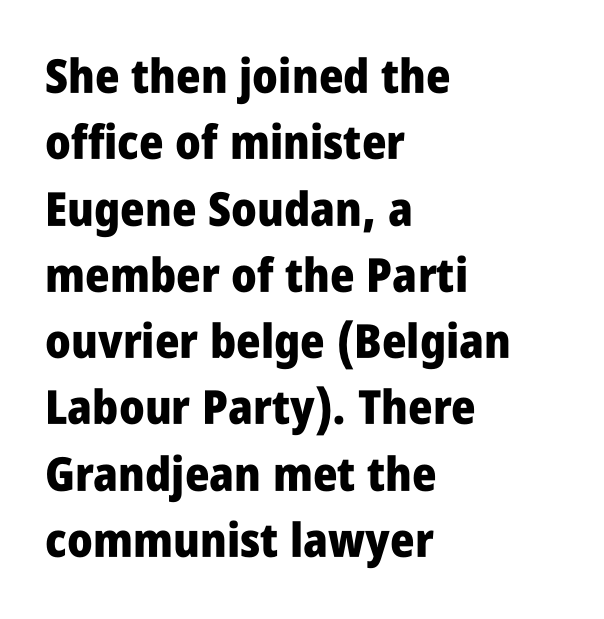
{"serif": "no", "italic": "no", "bold": "yes", "weight": "heavy", "width": "condensed", "stroke_contrast": "low", "x_height": "large", "monospaced": "no", "underline": "no", "align": "left", "line_spacing": "normal", "line_spacing_ratio": 1.41, "letter_spacing": "normal", "letter_spacing_em": 0.0, "glyph_px": 47}
